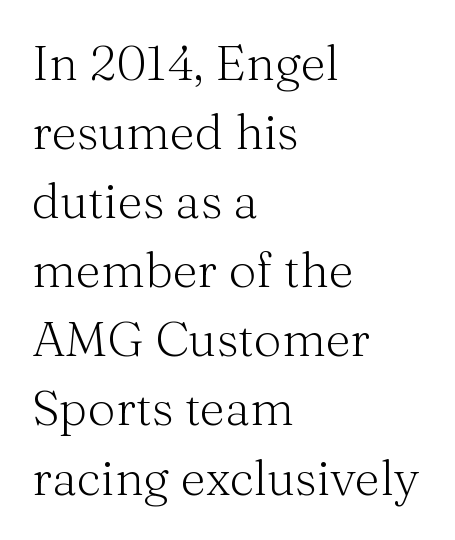
The image shows 49 px light serif type, upright; set left-aligned, normal line spacing (1.41x), normal letter spacing, not underlined; medium stroke contrast and a medium x-height.
